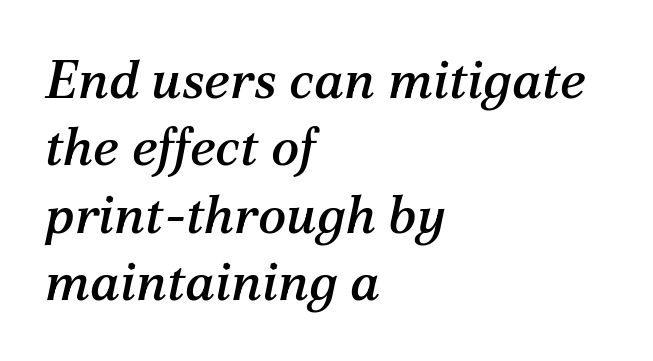
{"serif": "yes", "italic": "yes", "lean": "right", "slant_degrees": 12, "width": "normal", "stroke_contrast": "medium", "x_height": "medium", "monospaced": "no", "underline": "no", "align": "left", "line_spacing": "normal", "line_spacing_ratio": 1.27, "letter_spacing": "normal", "letter_spacing_em": 0.0, "glyph_px": 53}
